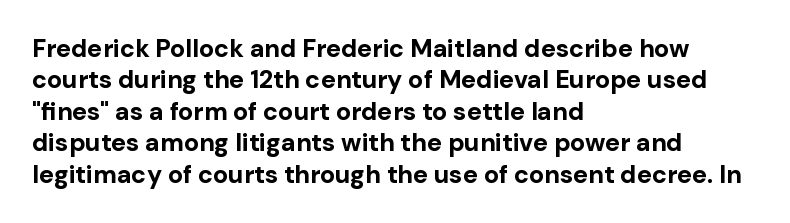
The image shows 25 px bold type, upright; set left-aligned, normal line spacing (1.26x), normal letter spacing, not underlined.
